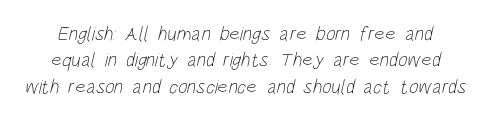
The image shows 20 px text type; set normal line spacing (1.32x), normal letter spacing, not underlined.
